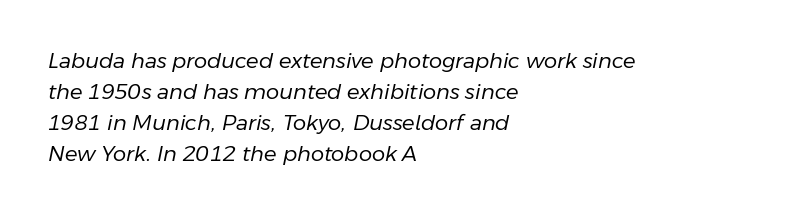
The image shows 21 px text type, italic (leaning right); set left-aligned, normal line spacing (1.48x), normal letter spacing, not underlined.
